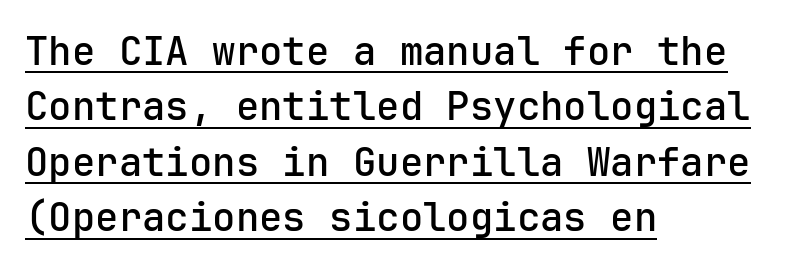
The image shows 39 px semibold sans-serif type, upright; set left-aligned, normal line spacing (1.42x), normal letter spacing, underlined; low stroke contrast and a medium x-height.
